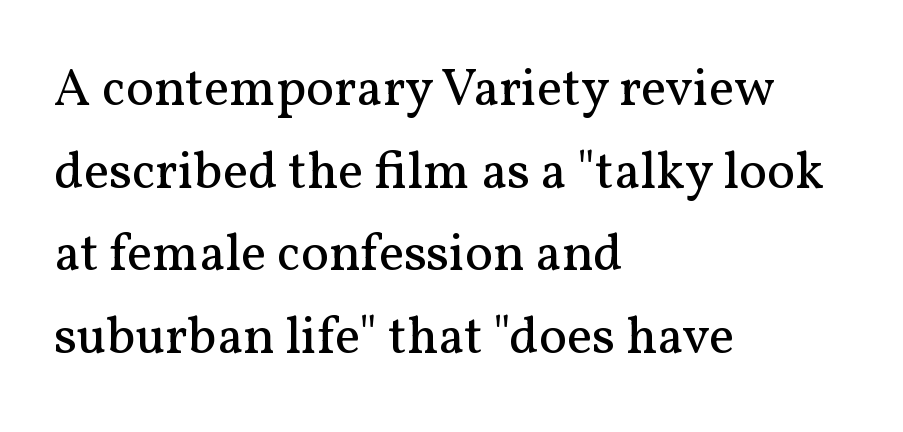
Q: Is the text bold? A: No.
Q: Is the text italic (slanted)? A: No, it is upright.
Q: Is the typeface a serif or a sans-serif typeface? A: Serif.
Q: Is the text underlined? A: No.
Q: How is the paragraph aligned? A: Left-aligned.
Q: Is the spacing between letters normal or unusually wide? A: Normal.
Q: Is the spacing between lines tight, normal or loose? A: Normal.
Q: Width (condensed, normal, or wide)? A: Normal.
Q: Stroke contrast? A: Medium.
Q: x-height? A: Medium.
Q: Monospaced? A: No.
